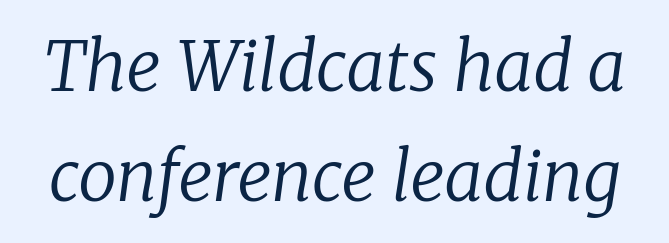
Stroke mass is kept to a normal reading level or below. Horizontal bands of white between lines are of average thickness. This rendering leaves character spacing at its baseline value. This sample has the flowing, uneven cadence of proportional lettering. Clear beneath every line of the passage.
